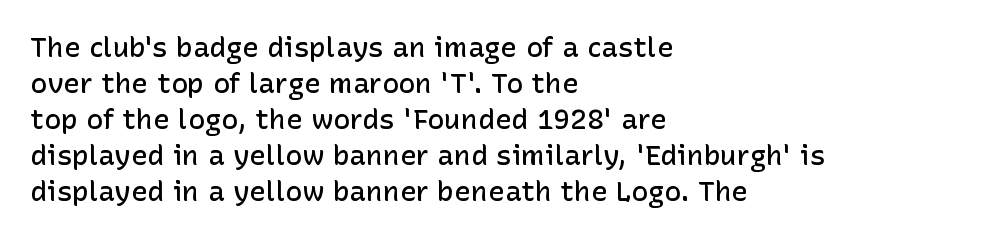
One-word summary of the alignment: left. The sample has been set in demibold, a notch under bold. Italic? Not at all — the glyphs are vertical. A normal amount of white space separates one row of letters from the next.
